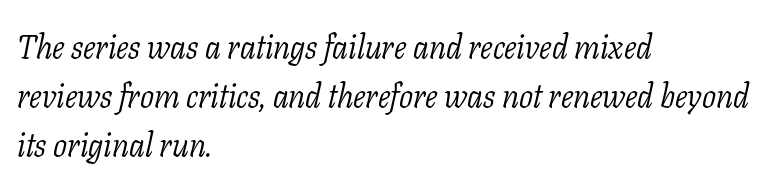
Heft: none added — not bold. The rendering keeps characters at their native spacing. Small tapered or slab feet sit at the stroke ends, so this counts as serif. Posture: slanted. Regular leading. Here the designer chose a conventional face with non-uniform glyph widths.
